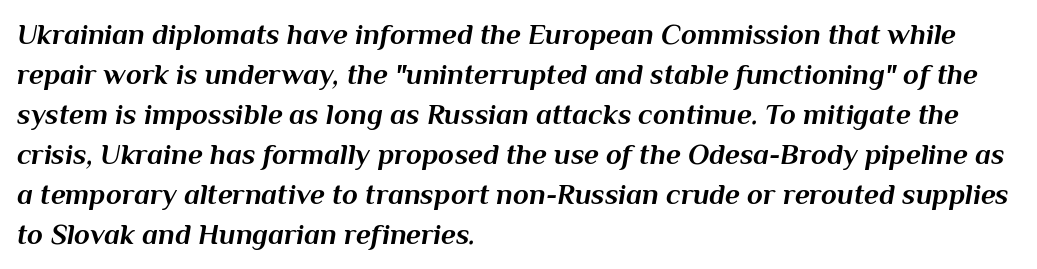
{"italic": "yes", "lean": "right", "slant_degrees": 10, "bold": "yes", "weight": "bold", "width": "normal", "stroke_contrast": "medium", "x_height": "medium", "monospaced": "no", "underline": "no", "align": "left", "line_spacing": "normal", "line_spacing_ratio": 1.38, "letter_spacing": "normal", "letter_spacing_em": 0.0, "glyph_px": 29}
